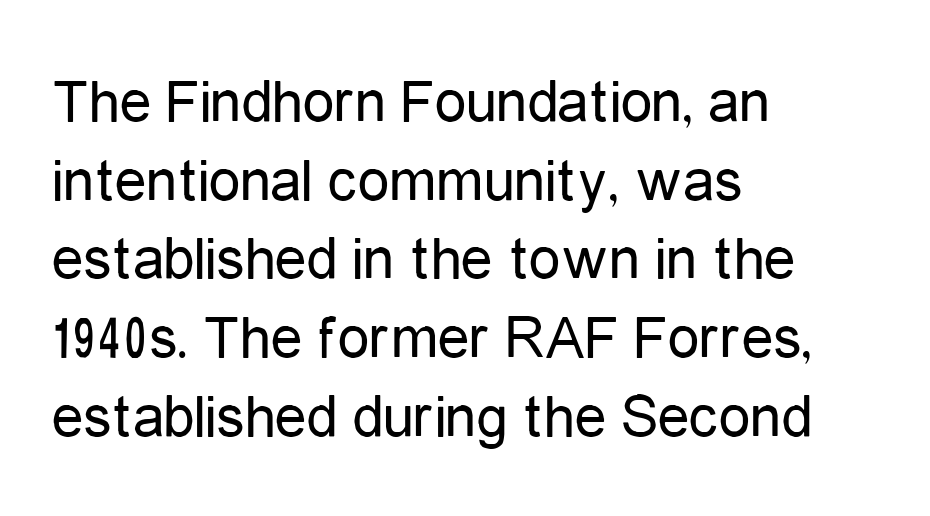
Q: Is the text bold? A: No.
Q: Is the text italic (slanted)? A: No, it is upright.
Q: Is the typeface a serif or a sans-serif typeface? A: Sans-serif.
Q: Is the text underlined? A: No.
Q: How is the paragraph aligned? A: Left-aligned.
Q: Is the spacing between letters normal or unusually wide? A: Normal.
Q: Is the spacing between lines tight, normal or loose? A: Normal.
Q: Width (condensed, normal, or wide)? A: Condensed.
Q: Stroke contrast? A: Low.
Q: x-height? A: Medium.
Q: Monospaced? A: No.
